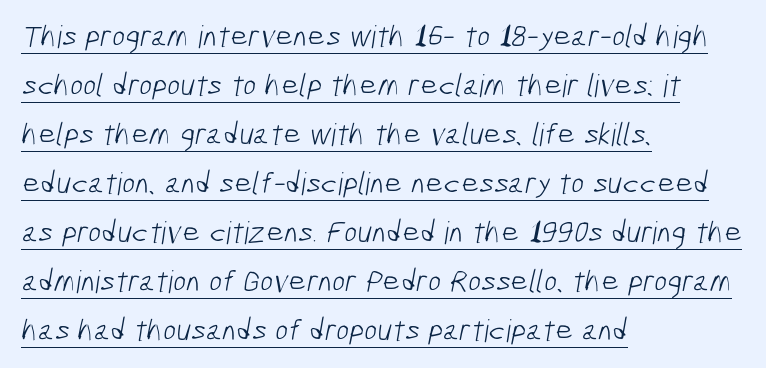
The image shows 31 px light, condensed sans-serif type; set left-aligned, normal line spacing (1.58x), normal letter spacing, underlined; low stroke contrast and a medium x-height.
